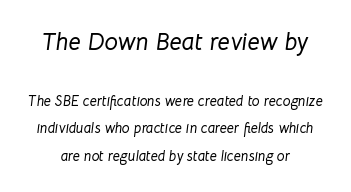
Q: Is the text italic (slanted)? A: Yes, it leans right by about 8 degrees.
Q: Is the text underlined? A: No.
Q: Is the spacing between letters normal or unusually wide? A: Normal.
Q: Is the spacing between lines tight, normal or loose? A: Loose.
Q: Which block of text is set in a larger size, the first (top) or the second (bottom)? A: The first (top) one.
